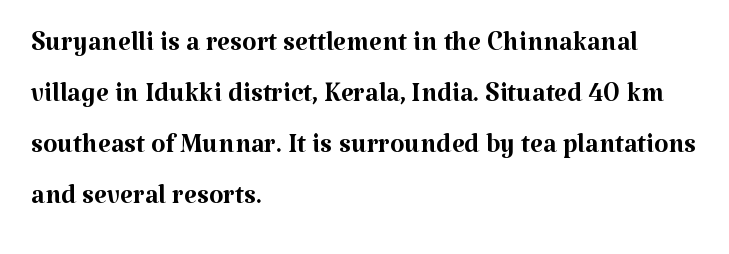
{"serif": "yes", "italic": "no", "bold": "no", "weight": "regular", "width": "normal", "stroke_contrast": "medium", "x_height": "medium", "monospaced": "no", "underline": "no", "align": "left", "line_spacing": "normal", "line_spacing_ratio": 1.38, "letter_spacing": "normal", "letter_spacing_em": 0.0, "glyph_px": 37}
